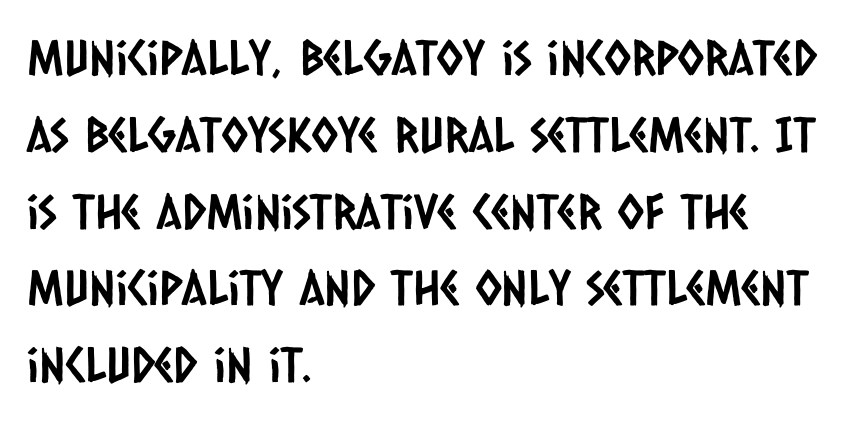
The image shows 48 px condensed sans-serif type; set left-aligned, normal line spacing (1.6x), normal letter spacing, not underlined; low stroke contrast and a large x-height.
